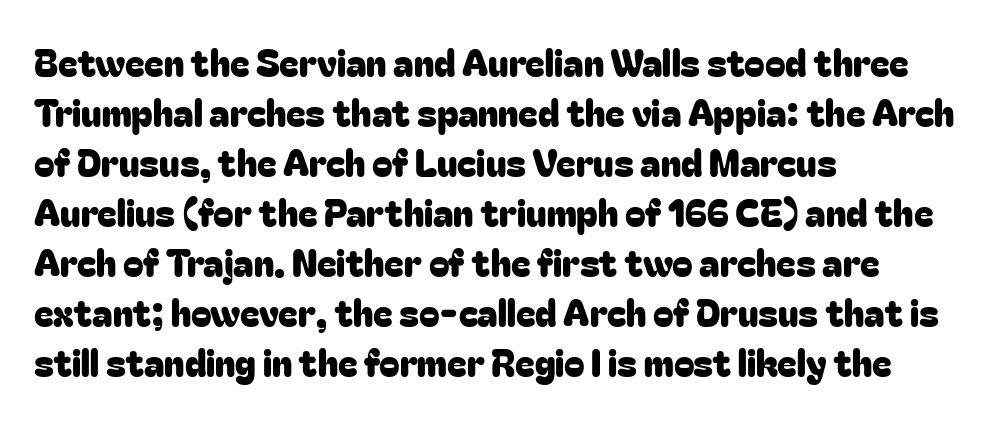
The image shows 37 px sans-serif type, upright; set left-aligned, normal line spacing (1.35x), normal letter spacing, not underlined; low stroke contrast and a medium x-height.
